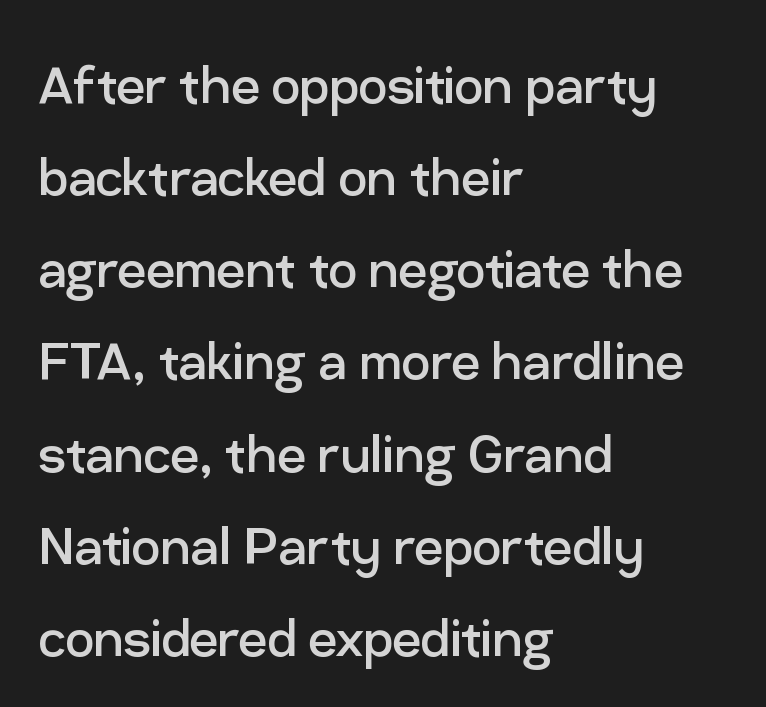
{"serif": "no", "italic": "no", "bold": "no", "weight": "regular", "width": "normal", "stroke_contrast": "low", "x_height": "medium", "monospaced": "no", "underline": "no", "align": "left", "line_spacing": "normal", "line_spacing_ratio": 1.44, "letter_spacing": "normal", "letter_spacing_em": 0.0, "glyph_px": 64}
